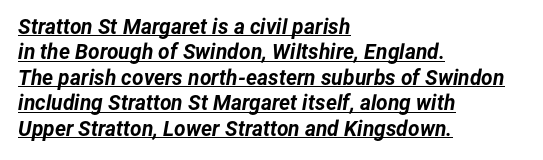
Caption: bold face, heavy strokes. The text block is weighted toward the left margin, trailing off unevenly rightward. The glyphs look as if they've been sheared to an angle. Nobody touched the tracking dial on this one.
